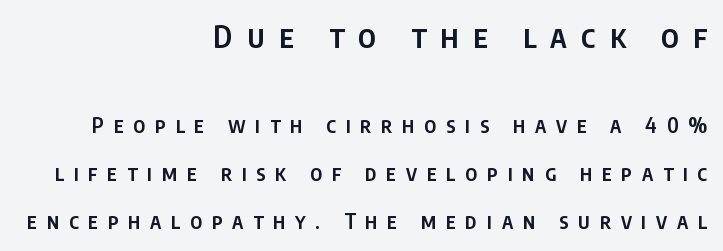
{"serif": "no", "italic": "no", "bold": "semi", "weight": "semibold", "width": "condensed", "stroke_contrast": "low", "x_height": "large", "monospaced": "no", "underline": "no", "align": "right", "line_spacing": "loose", "line_spacing_ratio": 2.28, "letter_spacing": "wide", "letter_spacing_em": 0.46, "larger_block": "first", "size_ratio": 1.48, "glyph_px": 31}
